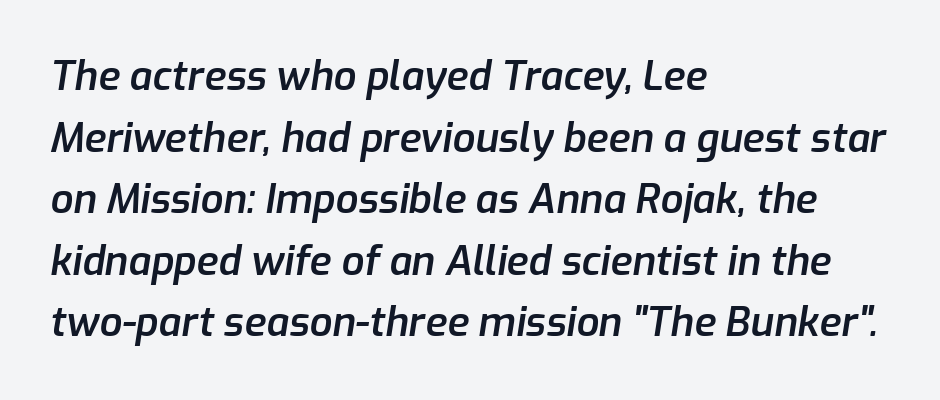
{"italic": "yes", "lean": "right", "slant_degrees": 9, "bold": "semi", "weight": "semibold", "width": "normal", "stroke_contrast": "low", "x_height": "medium", "monospaced": "no", "underline": "no", "align": "left", "line_spacing": "normal", "line_spacing_ratio": 1.54, "letter_spacing": "normal", "letter_spacing_em": 0.0, "glyph_px": 40}
